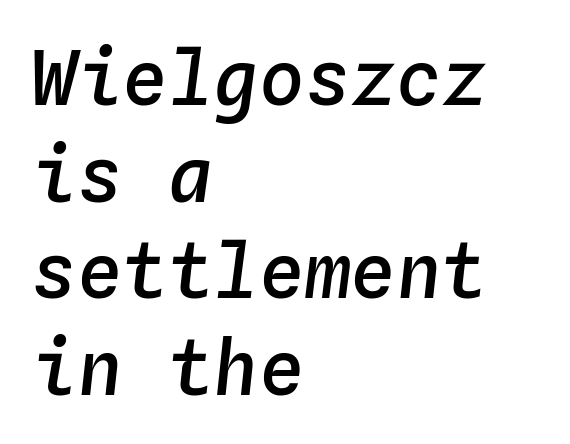
Q: Is the text bold? A: Semi-bold.
Q: Is the text italic (slanted)? A: Yes, it leans right by about 4 degrees.
Q: Is the text underlined? A: No.
Q: How is the paragraph aligned? A: Left-aligned.
Q: Is the spacing between letters normal or unusually wide? A: Normal.
Q: Is the spacing between lines tight, normal or loose? A: Normal.
Q: Width (condensed, normal, or wide)? A: Normal.
Q: Stroke contrast? A: Low.
Q: x-height? A: Medium.
Q: Monospaced? A: Yes.
